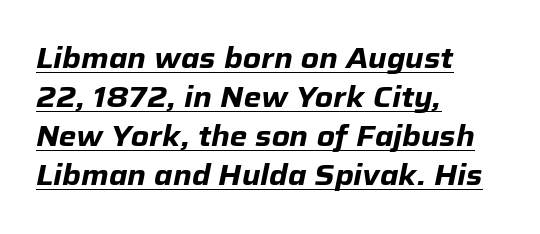
{"italic": "yes", "lean": "right", "slant_degrees": 12, "bold": "yes", "weight": "heavy", "width": "normal", "stroke_contrast": "low", "x_height": "medium", "monospaced": "no", "underline": "yes", "align": "left", "line_spacing": "normal", "line_spacing_ratio": 1.39, "letter_spacing": "normal", "letter_spacing_em": 0.0, "glyph_px": 28}
